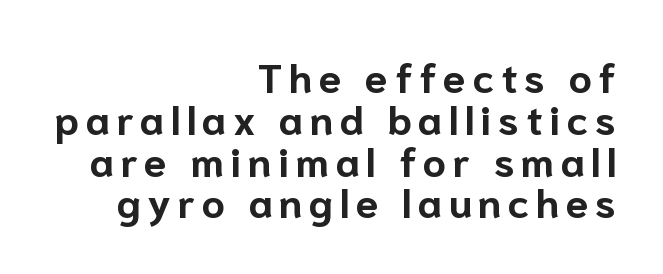
The lines are packed closely together with very little leading. This sample uses a sans-serif face. The passage is arranged like a letterhead date or caption credit — flush right. Typographic density is high because the face is bold. The space directly below the letters is spotless.
